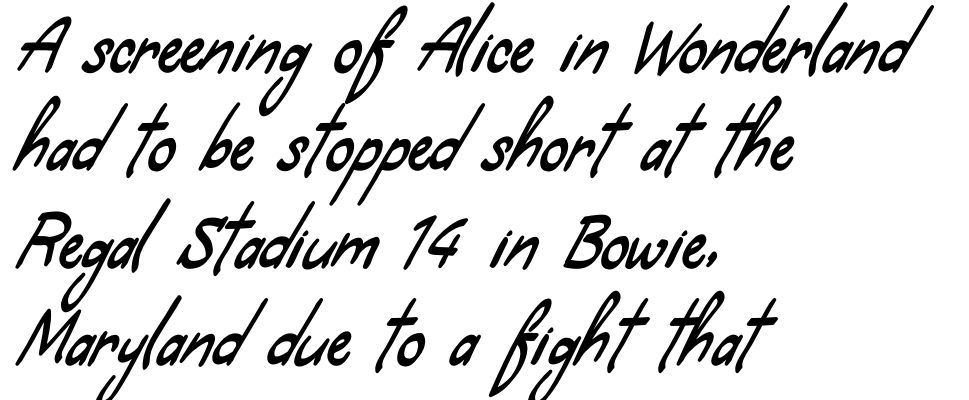
The face used here is rendered with its standard letterfit. Line spacing here is normal. These lines stack with their left ends in a neat column. Anything drawn beneath the words? Only blank space. You could not count columns in this text — the font is proportionally spaced. In terms of letterform style, serifs are entirely absent.
